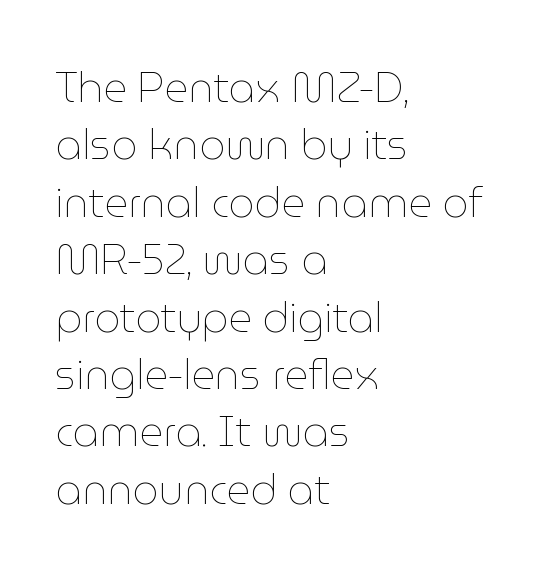
The image shows 41 px thin type, upright; set left-aligned, normal line spacing (1.4x), normal letter spacing, not underlined; low stroke contrast and a medium x-height.
